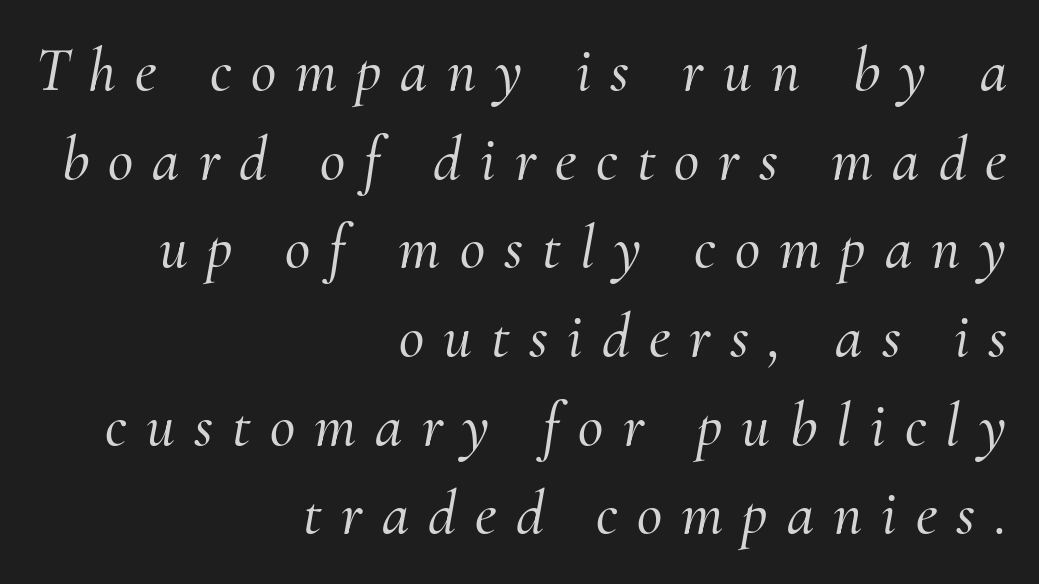
The image shows 62 px serif type, italic (leaning right); set right-aligned, normal line spacing (1.43x), unusually wide letter spacing (+0.31 em), not underlined; medium stroke contrast and a small x-height.
